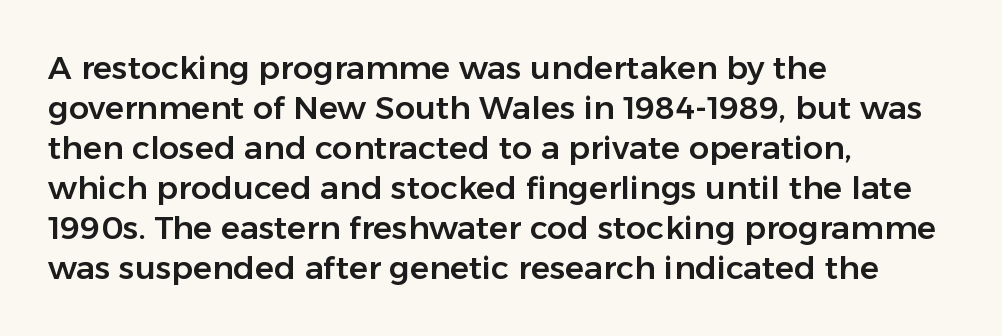
{"serif": "no", "italic": "no", "width": "normal", "stroke_contrast": "low", "x_height": "medium", "monospaced": "no", "underline": "no", "align": "left", "line_spacing": "normal", "line_spacing_ratio": 1.25, "letter_spacing": "normal", "letter_spacing_em": 0.0, "glyph_px": 32}
